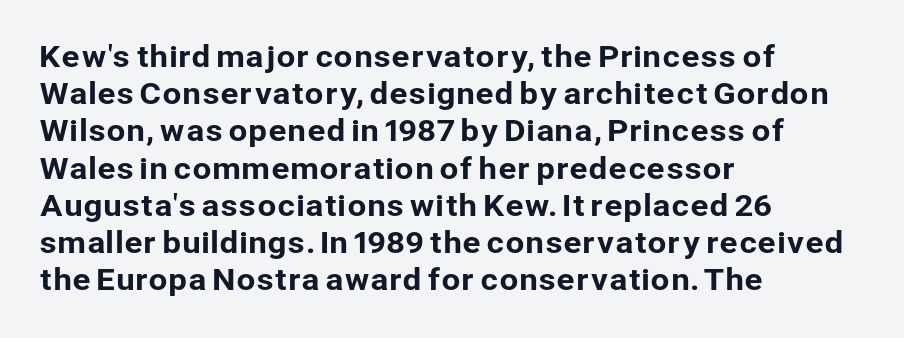
Q: Is the text italic (slanted)? A: No, it is upright.
Q: Is the typeface a serif or a sans-serif typeface? A: Sans-serif.
Q: Is the text underlined? A: No.
Q: How is the paragraph aligned? A: Left-aligned.
Q: Is the spacing between letters normal or unusually wide? A: Normal.
Q: Width (condensed, normal, or wide)? A: Normal.
Q: Stroke contrast? A: Low.
Q: x-height? A: Medium.
Q: Monospaced? A: No.
